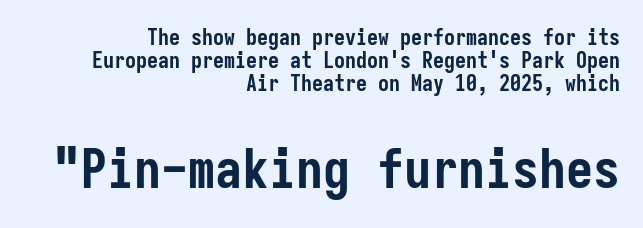
You could count columns in this text — the font is strictly monospaced. What stands out about the letter spacing? Nothing — it is the standard amount. The glyphs in this specimen are sans serif. Is there much room between lines? No — they nearly touch. The font is running at its bold setting.
